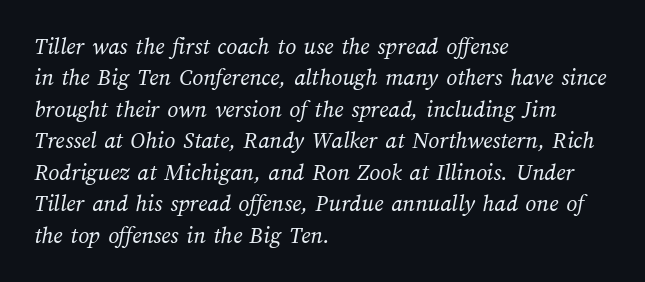
The space between consecutive lines is moderate. Letters have the restrained weight of plain body copy at most. Caption: multi-line text, flush left, ragged right. You could call the tracking neutral — neither tight nor loose. The space directly below the letters is spotless.
